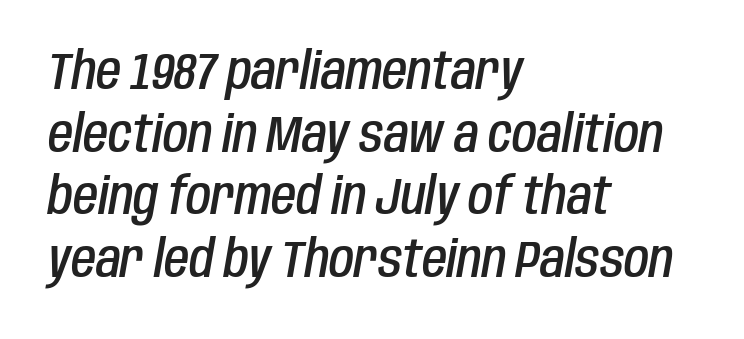
Q: Is the text bold? A: Semi-bold.
Q: Is the text italic (slanted)? A: Yes, it leans right by about 10 degrees.
Q: Is the text underlined? A: No.
Q: How is the paragraph aligned? A: Left-aligned.
Q: Is the spacing between letters normal or unusually wide? A: Normal.
Q: Width (condensed, normal, or wide)? A: Condensed.
Q: Stroke contrast? A: Low.
Q: x-height? A: Large.
Q: Monospaced? A: No.
